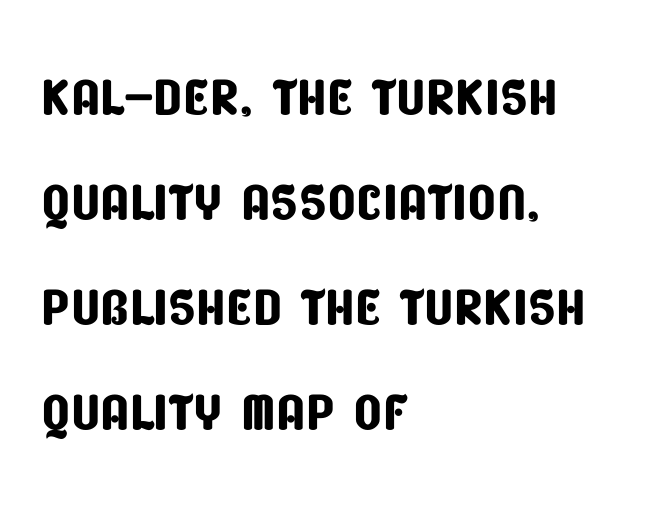
Q: Is the typeface a serif or a sans-serif typeface? A: Sans-serif.
Q: Is the text underlined? A: No.
Q: How is the paragraph aligned? A: Left-aligned.
Q: Is the spacing between letters normal or unusually wide? A: Normal.
Q: Is the spacing between lines tight, normal or loose? A: Normal.
Q: Width (condensed, normal, or wide)? A: Condensed.
Q: Stroke contrast? A: Low.
Q: x-height? A: Large.
Q: Monospaced? A: No.
